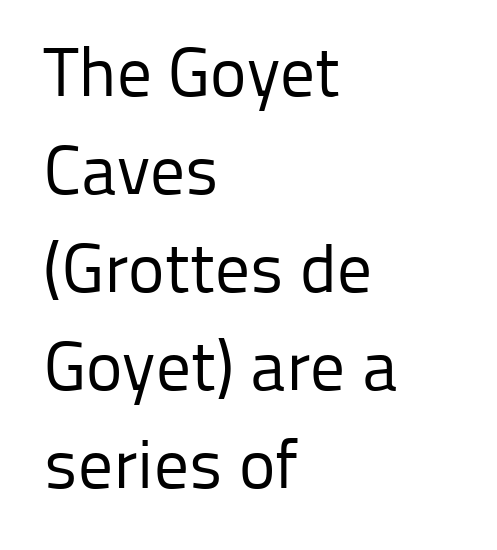
{"serif": "no", "italic": "no", "bold": "no", "weight": "regular", "width": "normal", "stroke_contrast": "low", "x_height": "medium", "monospaced": "no", "underline": "no", "align": "left", "line_spacing": "normal", "line_spacing_ratio": 1.42, "letter_spacing": "normal", "letter_spacing_em": 0.0, "glyph_px": 69}
